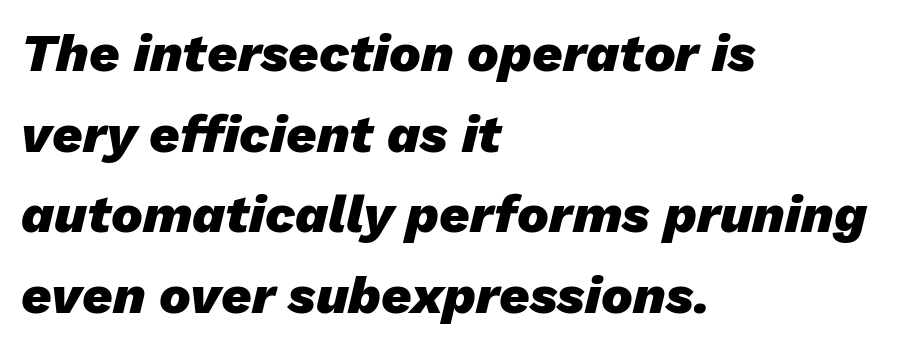
Q: Is the text bold? A: Yes.
Q: Is the text italic (slanted)? A: Yes, it leans right by about 13 degrees.
Q: Is the text underlined? A: No.
Q: How is the paragraph aligned? A: Left-aligned.
Q: Is the spacing between letters normal or unusually wide? A: Normal.
Q: Is the spacing between lines tight, normal or loose? A: Normal.
Q: Width (condensed, normal, or wide)? A: Normal.
Q: Stroke contrast? A: Low.
Q: x-height? A: Medium.
Q: Monospaced? A: No.
